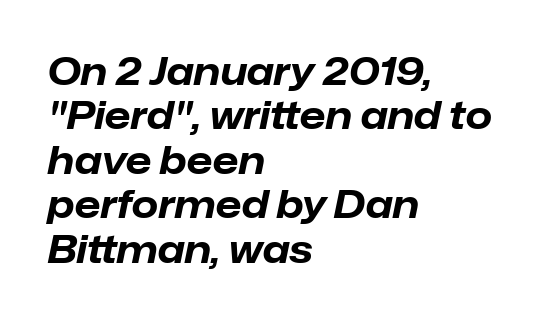
Q: Is the text bold? A: Yes.
Q: Is the text italic (slanted)? A: Yes, it leans right by about 12 degrees.
Q: Is the text underlined? A: No.
Q: How is the paragraph aligned? A: Left-aligned.
Q: Is the spacing between letters normal or unusually wide? A: Normal.
Q: Width (condensed, normal, or wide)? A: Normal.
Q: Stroke contrast? A: Low.
Q: x-height? A: Medium.
Q: Monospaced? A: No.
